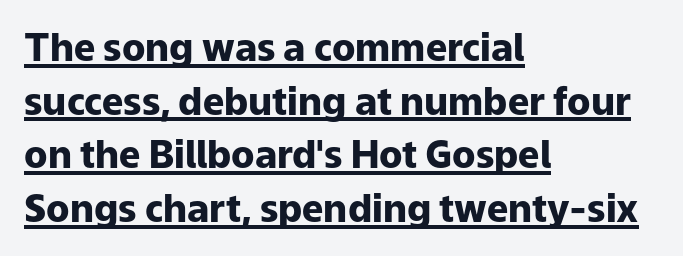
Successive baselines arrive at the customary interval. A sans-serif font was chosen for this passage. You can tell it's not italic because the verticals are truly vertical. You can see a thin bar hugging the bottom of the glyphs. Short and long lines alike share a common starting point at left. Proportional: the letters do not fall into vertical columns.
